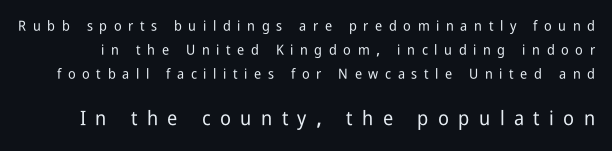
Q: Is the text italic (slanted)? A: No, it is upright.
Q: Is the text underlined? A: No.
Q: Is the spacing between letters normal or unusually wide? A: Unusually wide.
Q: Which block of text is set in a larger size, the first (top) or the second (bottom)? A: The second (bottom) one.
